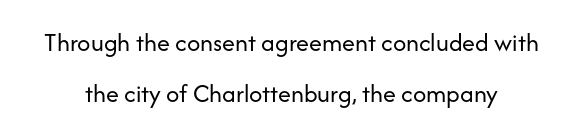
What's the leading like? Stretched, with rows far apart. Nothing heavy about these letters — not bold at all. The words here are not underlined. A typesetter would mark this as roman, not italic. Letter spacing: default.
